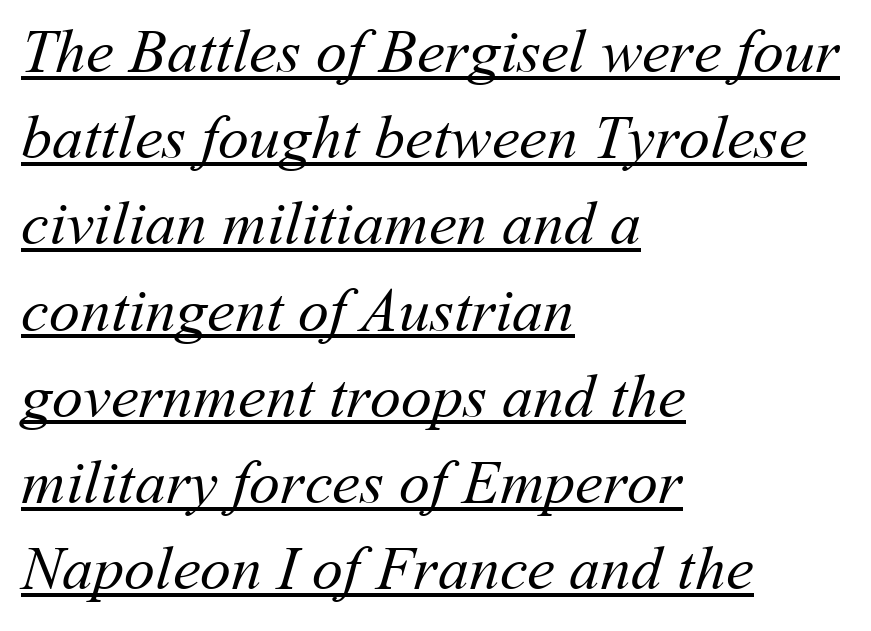
The rendering anchors every line to the left-hand side. Is this a fixed-width face? No — the glyphs have proportional, varying widths. Stroke thickness stays within the range of a standard reading face or lighter. Descenders here cross a horizontal rule under the line.
